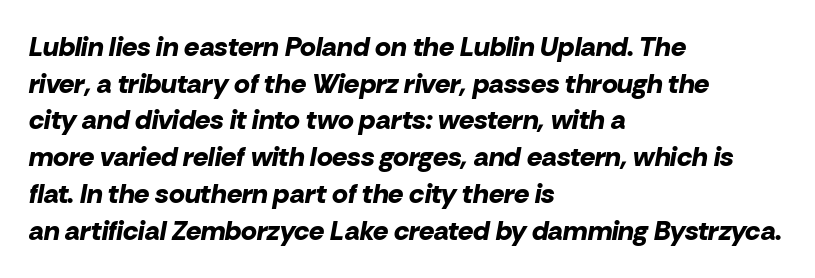
{"italic": "yes", "lean": "right", "slant_degrees": 10, "bold": "yes", "underline": "no", "align": "left", "line_spacing": "normal", "line_spacing_ratio": 1.36, "letter_spacing": "normal", "letter_spacing_em": 0.0, "glyph_px": 27}
